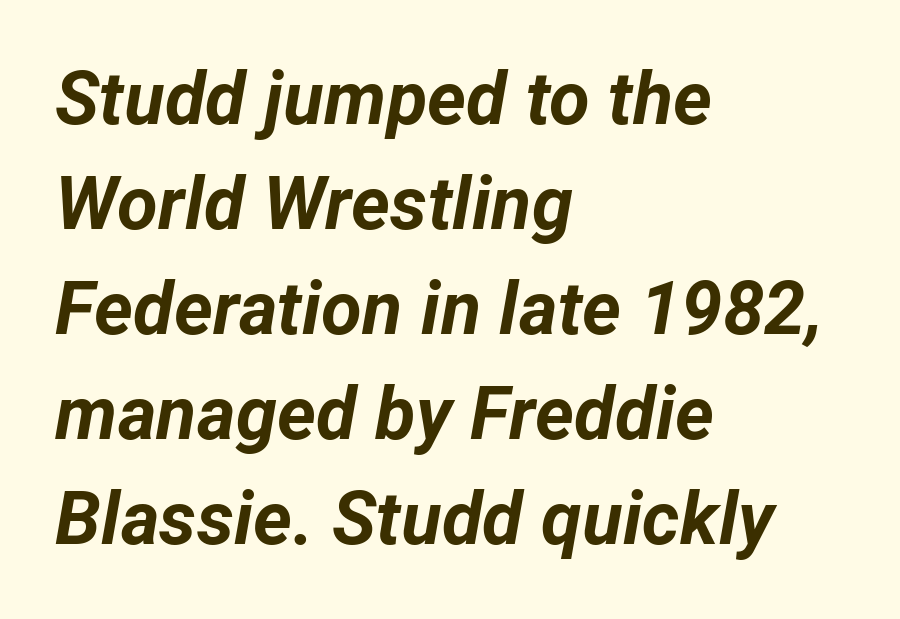
The image shows 74 px bold type, italic (leaning right); set left-aligned, normal line spacing (1.42x), normal letter spacing, not underlined; low stroke contrast and a medium x-height.
